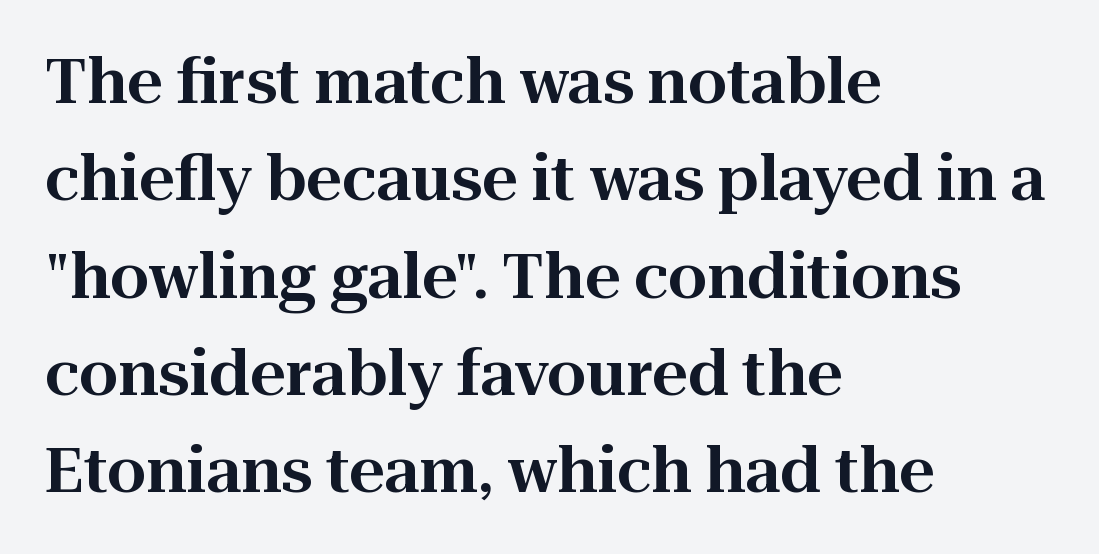
The image shows 62 px serif type, upright; set left-aligned, normal line spacing (1.57x), normal letter spacing, not underlined; high stroke contrast and a medium x-height.
